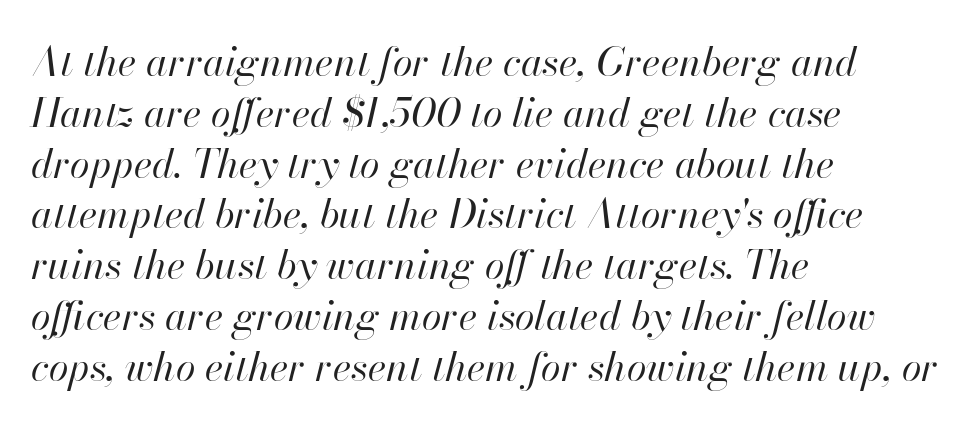
Q: Is the text bold? A: No.
Q: Is the text italic (slanted)? A: Yes, it leans right by about 13 degrees.
Q: Is the text underlined? A: No.
Q: How is the paragraph aligned? A: Left-aligned.
Q: Is the spacing between letters normal or unusually wide? A: Normal.
Q: Is the spacing between lines tight, normal or loose? A: Normal.
Q: Width (condensed, normal, or wide)? A: Normal.
Q: Stroke contrast? A: High.
Q: x-height? A: Small.
Q: Monospaced? A: No.
